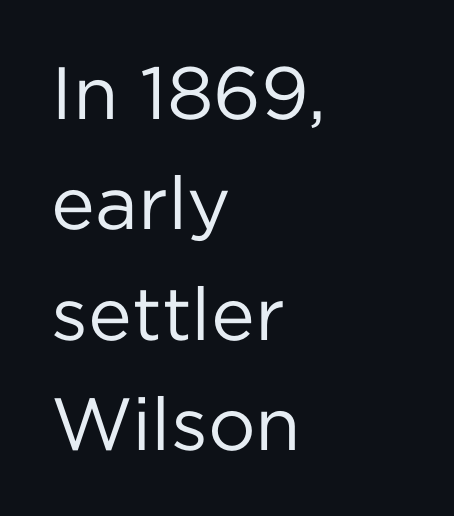
Look at the tracking — it's just the regular setting, nothing added. The line-height multiplier appears to be the usual default. Is there any slant? The stems are plumb. Typeset ragged right — the left edge is the straight one. The words here are not underlined. The rendering shows plain stroke endings on the letterforms — a sans-serif design.
